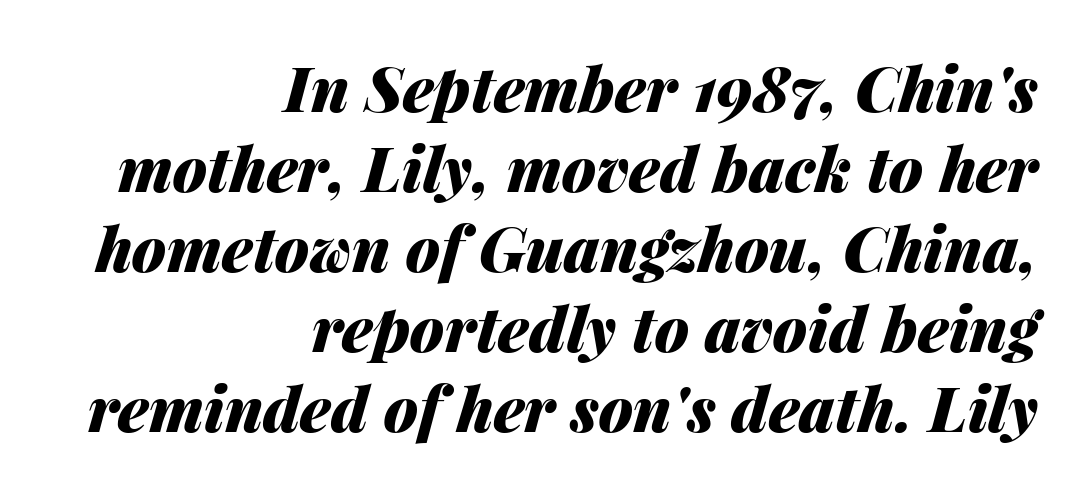
Q: Is the text bold? A: Yes.
Q: Is the text italic (slanted)? A: Yes, it leans right by about 14 degrees.
Q: Is the text underlined? A: No.
Q: How is the paragraph aligned? A: Right-aligned.
Q: Is the spacing between letters normal or unusually wide? A: Normal.
Q: Is the spacing between lines tight, normal or loose? A: Normal.
Q: Width (condensed, normal, or wide)? A: Normal.
Q: Stroke contrast? A: Medium.
Q: x-height? A: Medium.
Q: Monospaced? A: No.
